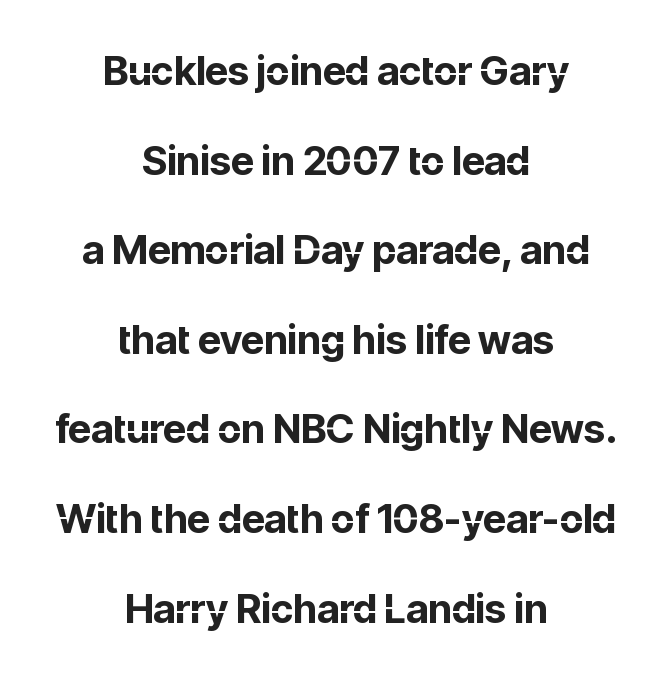
Q: Is the text bold? A: Yes.
Q: Is the text italic (slanted)? A: No, it is upright.
Q: Is the typeface a serif or a sans-serif typeface? A: Sans-serif.
Q: Is the text underlined? A: No.
Q: How is the paragraph aligned? A: Centered.
Q: Is the spacing between letters normal or unusually wide? A: Normal.
Q: Is the spacing between lines tight, normal or loose? A: Loose.
Q: Width (condensed, normal, or wide)? A: Normal.
Q: Stroke contrast? A: Low.
Q: x-height? A: Medium.
Q: Monospaced? A: No.
